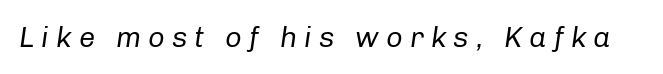
The image shows 29 px regular-weight type, italic (leaning right); set unusually wide letter spacing (+0.24 em), not underlined; low stroke contrast and a medium x-height.
